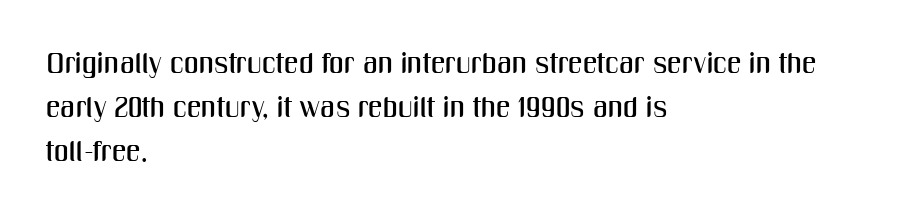
{"serif": "no", "italic": "no", "width": "condensed", "stroke_contrast": "medium", "x_height": "medium", "monospaced": "no", "underline": "no", "align": "left", "line_spacing": "normal", "line_spacing_ratio": 1.52, "letter_spacing": "normal", "letter_spacing_em": 0.0, "glyph_px": 29}
